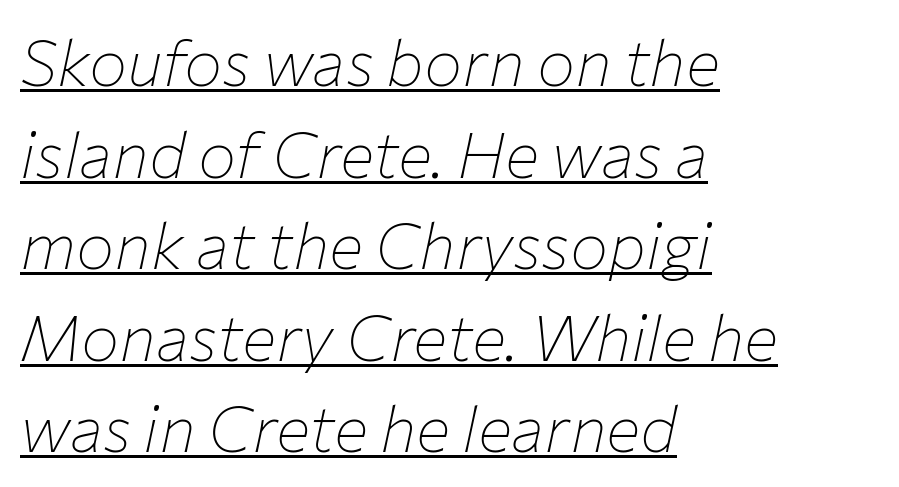
The face used here appears with an underline applied. Horizontally, the lines are justified to the leading edge only. Default kerning and tracking; the words read as compact shapes. The letters look calm and open, with moderate or lighter stems.
